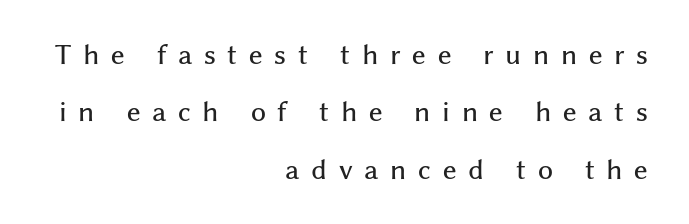
Q: Is the text italic (slanted)? A: No, it is upright.
Q: Is the text underlined? A: No.
Q: How is the paragraph aligned? A: Right-aligned.
Q: Is the spacing between letters normal or unusually wide? A: Unusually wide.
Q: Is the spacing between lines tight, normal or loose? A: Loose.
